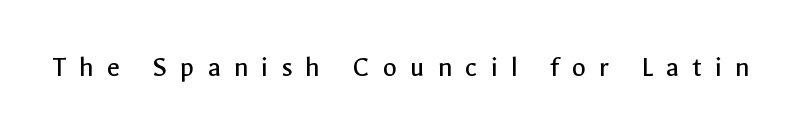
{"serif": "no", "italic": "no", "bold": "no", "weight": "regular", "width": "normal", "x_height": "medium", "monospaced": "no", "underline": "no", "letter_spacing": "wide", "letter_spacing_em": 0.45, "glyph_px": 29}
